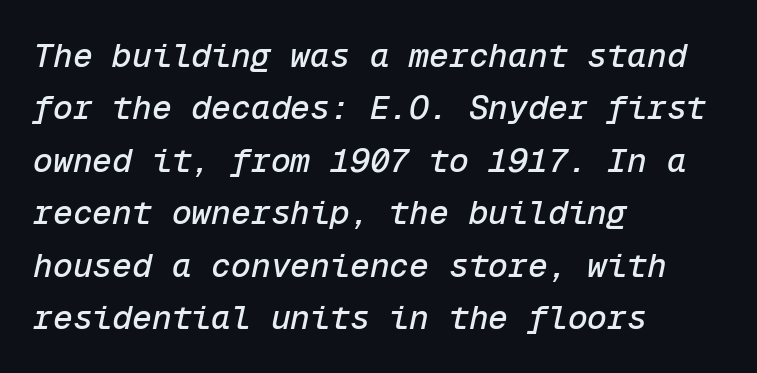
{"italic": "yes", "lean": "right", "slant_degrees": 12, "width": "normal", "stroke_contrast": "low", "x_height": "medium", "monospaced": "yes", "underline": "no", "align": "left", "line_spacing": "normal", "line_spacing_ratio": 1.59, "letter_spacing": "normal", "letter_spacing_em": 0.0, "glyph_px": 33}
